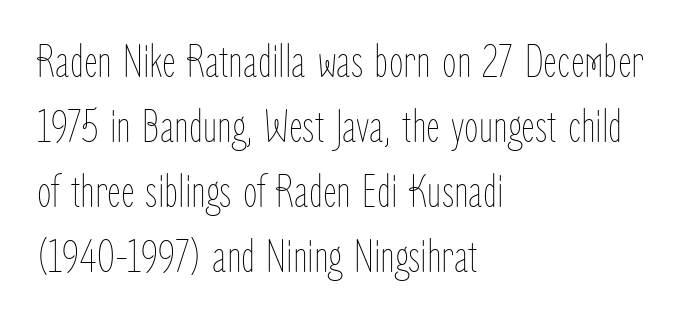
Nobody drew a line under any word here. These glyphs show unthickened strokes, regular width or finer. These lines are set flush left with a ragged right edge. This block has exactly the height ordinary leading produces. Caption: standard tracking, unaltered.
